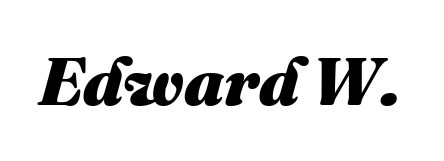
The horizontal fit of the characters is conventional and even. Students, this is bold: see how much ink each stroke carries. Style check: oblique. Has an underline been added? It has not. These lines are rendered in a variable-pitch font.
